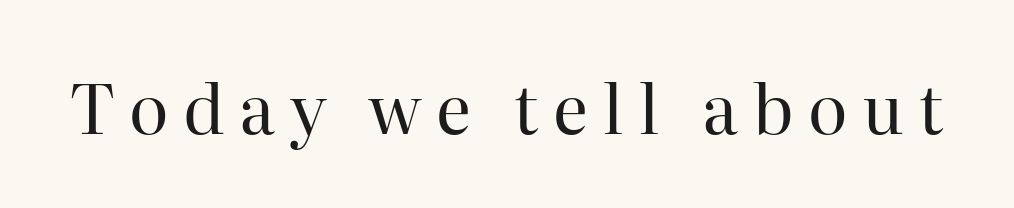
{"serif": "yes", "italic": "no", "bold": "no", "weight": "regular", "width": "normal", "stroke_contrast": "high", "x_height": "medium", "monospaced": "no", "underline": "no", "letter_spacing": "wide", "letter_spacing_em": 0.21, "glyph_px": 68}
